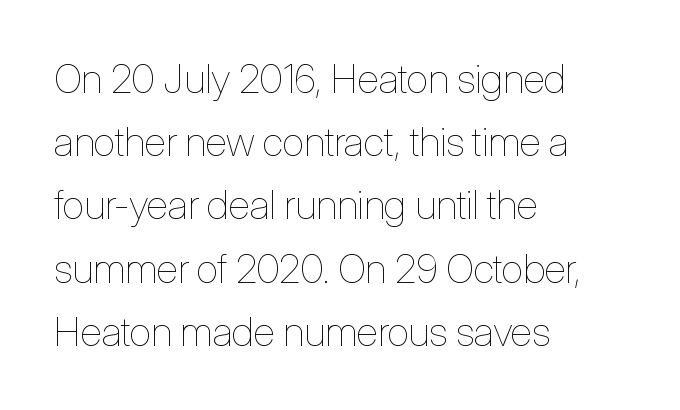
{"italic": "no", "bold": "no", "weight": "thin", "width": "condensed", "stroke_contrast": "low", "x_height": "medium", "monospaced": "no", "underline": "no", "align": "left", "line_spacing": "normal", "line_spacing_ratio": 1.58, "letter_spacing": "normal", "letter_spacing_em": 0.0, "glyph_px": 40}
